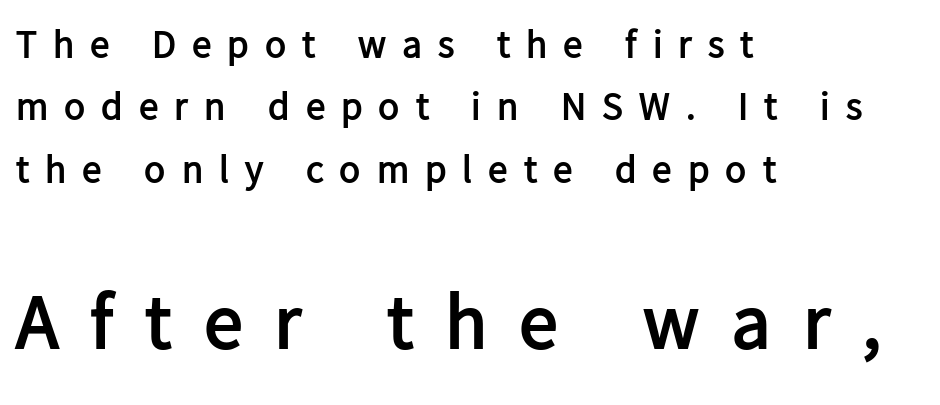
{"serif": "no", "italic": "no", "bold": "yes", "weight": "semibold", "width": "normal", "stroke_contrast": "low", "x_height": "medium", "monospaced": "no", "underline": "no", "align": "left", "line_spacing": "normal", "line_spacing_ratio": 1.6, "letter_spacing": "wide", "letter_spacing_em": 0.41, "larger_block": "second", "size_ratio": 2.0, "glyph_px": 78}
